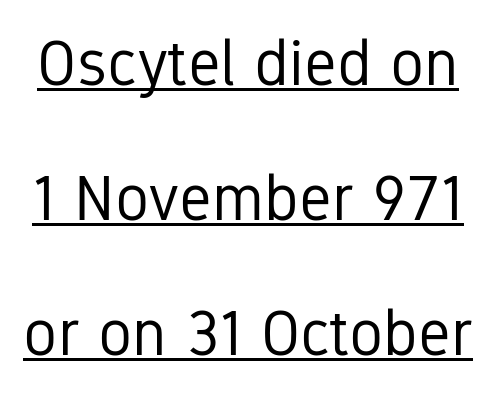
Q: Is the text bold? A: No.
Q: Is the text italic (slanted)? A: No, it is upright.
Q: Is the typeface a serif or a sans-serif typeface? A: Sans-serif.
Q: Is the text underlined? A: Yes.
Q: Is the spacing between letters normal or unusually wide? A: Normal.
Q: Is the spacing between lines tight, normal or loose? A: Loose.
Q: Width (condensed, normal, or wide)? A: Condensed.
Q: Stroke contrast? A: Low.
Q: x-height? A: Medium.
Q: Monospaced? A: No.
